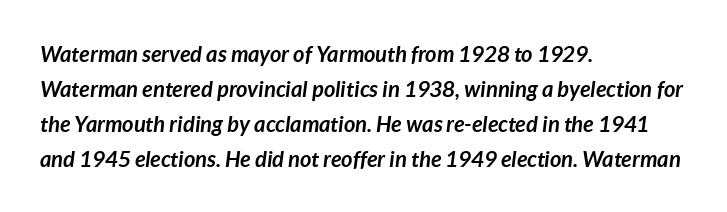
The image shows 22 px bold type, italic (leaning right); set left-aligned, normal line spacing (1.59x), normal letter spacing, not underlined.
